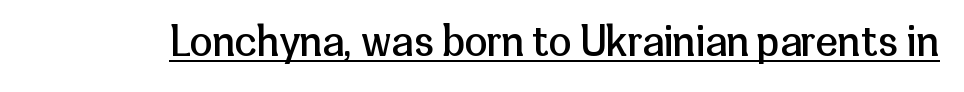
Regarding serifs, this sample does without them. Weight: in the light-to-regular range. The gaps between neighbouring characters are ordinary and unremarkable. The letters stand straight up with perfectly vertical stems. These characters rest on top of a visible drawn line. Here the designer chose a conventional face with non-uniform glyph widths.
